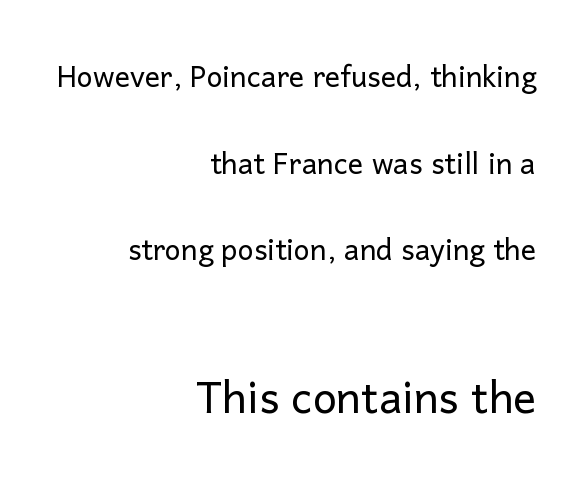
Think of a printed novel: that variable character pitch is what you see here. Summary of weight: not heavy and not bold. Type style note: lacks serifs. A flush-right, rag-left setting is used for this passage. Letters rest on an invisible, unmarked baseline. Does the bottom block carry the larger type? Yes, it does.
